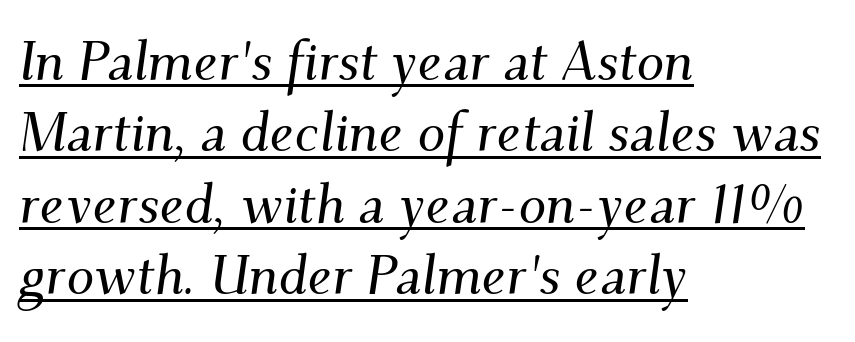
Q: Is the text italic (slanted)? A: Yes, it leans right by about 9 degrees.
Q: Is the typeface a serif or a sans-serif typeface? A: Serif.
Q: Is the text underlined? A: Yes.
Q: How is the paragraph aligned? A: Left-aligned.
Q: Is the spacing between letters normal or unusually wide? A: Normal.
Q: Is the spacing between lines tight, normal or loose? A: Normal.
Q: Width (condensed, normal, or wide)? A: Normal.
Q: Stroke contrast? A: Medium.
Q: x-height? A: Small.
Q: Monospaced? A: No.
